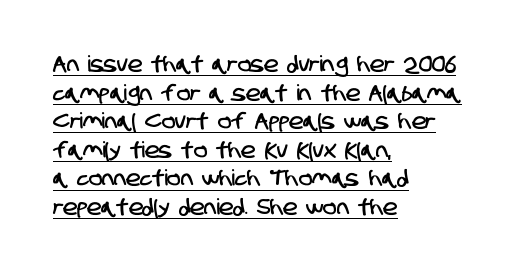
Does extra space separate the letters? No, they use regular spacing. Compared with undecorated copy, this sample adds a rule below the words. Where is the straight margin? On the left. Rows of type keep a routine distance in the vertical direction.
